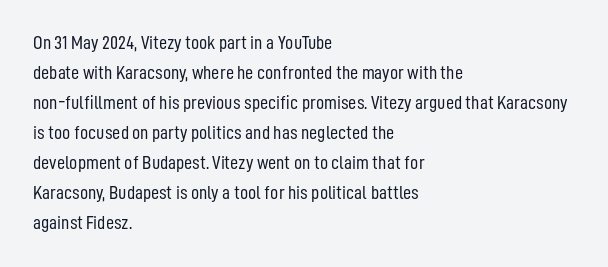
{"italic": "no", "bold": "no", "underline": "no", "align": "left", "line_spacing": "normal", "line_spacing_ratio": 1.5, "letter_spacing": "normal", "letter_spacing_em": 0.0, "glyph_px": 20}
